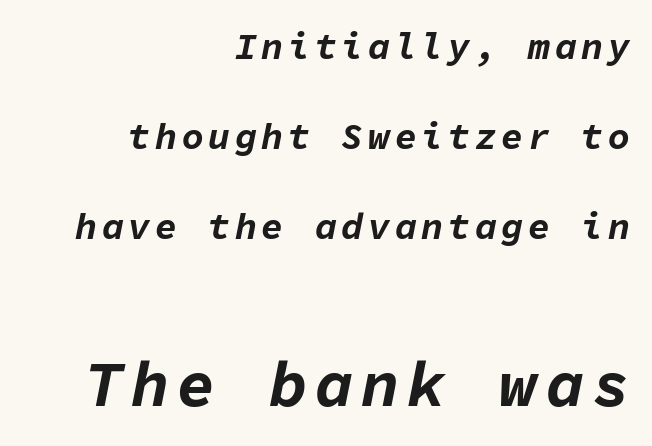
The image shows 64 px bold type, italic (leaning right), monospaced; set right-aligned, loose line spacing (2.43x), not underlined; the second (bottom) block is 1.73x larger; low stroke contrast and a medium x-height.
